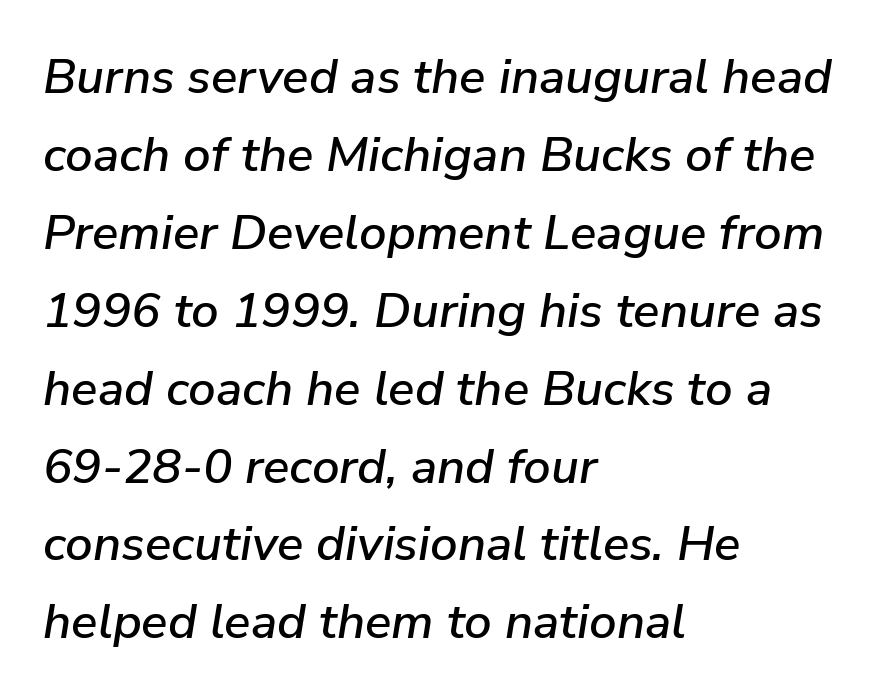
Q: Is the text italic (slanted)? A: Yes, it leans right by about 9 degrees.
Q: Is the text underlined? A: No.
Q: How is the paragraph aligned? A: Left-aligned.
Q: Is the spacing between letters normal or unusually wide? A: Normal.
Q: Is the spacing between lines tight, normal or loose? A: Normal.
Q: Width (condensed, normal, or wide)? A: Normal.
Q: Stroke contrast? A: Low.
Q: x-height? A: Medium.
Q: Monospaced? A: No.
